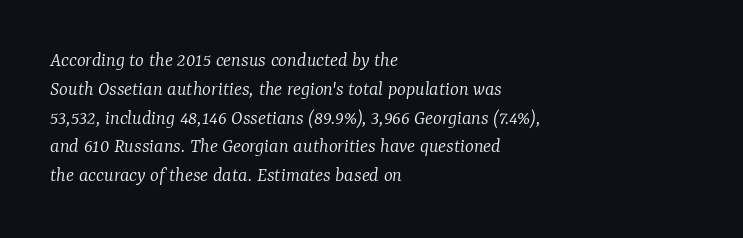
The image shows 21 px text type, italic (leaning right); set left-aligned, normal line spacing (1.37x), normal letter spacing, not underlined.
